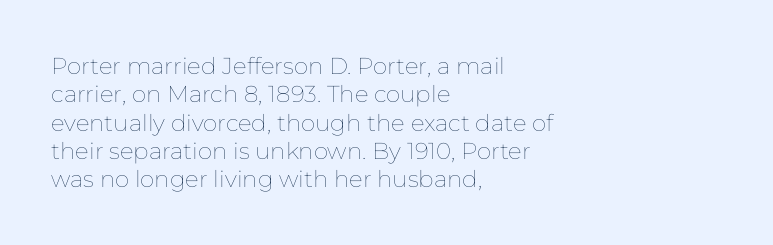
The image shows 23 px text type, upright; set left-aligned, line spacing 1.23x, normal letter spacing, not underlined.
